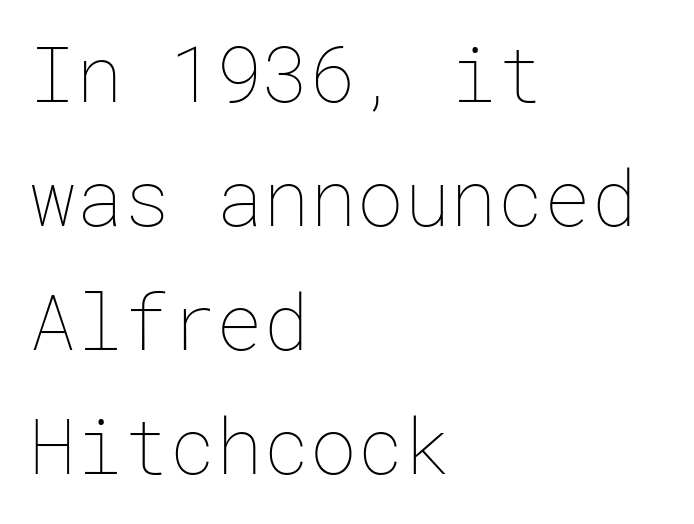
Q: Is the text bold? A: No.
Q: Is the text italic (slanted)? A: No, it is upright.
Q: Is the text underlined? A: No.
Q: How is the paragraph aligned? A: Left-aligned.
Q: Is the spacing between letters normal or unusually wide? A: Normal.
Q: Is the spacing between lines tight, normal or loose? A: Normal.
Q: Width (condensed, normal, or wide)? A: Normal.
Q: Stroke contrast? A: Low.
Q: x-height? A: Medium.
